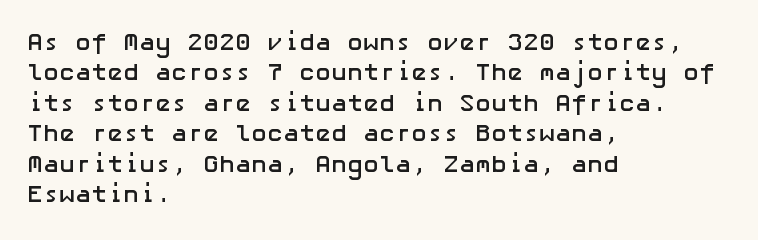
Q: Is the text bold? A: Yes.
Q: Is the text italic (slanted)? A: No, it is upright.
Q: Is the text underlined? A: No.
Q: How is the paragraph aligned? A: Left-aligned.
Q: Is the spacing between letters normal or unusually wide? A: Normal.
Q: Is the spacing between lines tight, normal or loose? A: Normal.
